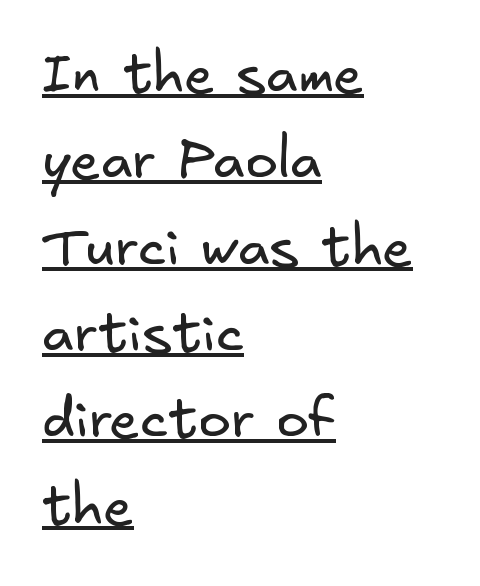
You can tell from the bare stems that sans-serif type was used. The gaps between neighbouring characters are ordinary and unremarkable. These lines stack with their left ends in a neat column. Ink coverage per letter is moderate at most. Each line of the rendering has a horizontal stroke beneath the glyphs. A normal amount of white space separates one row of letters from the next.
